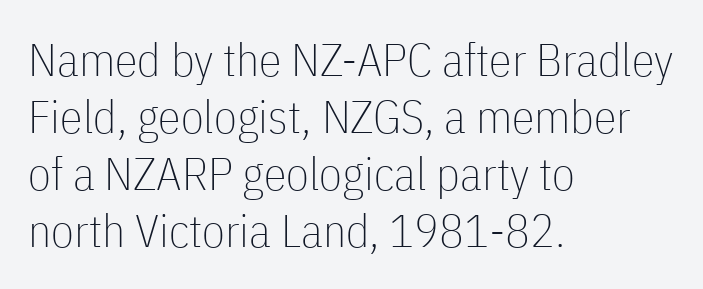
Q: Is the text bold? A: No.
Q: Is the text italic (slanted)? A: No, it is upright.
Q: Is the typeface a serif or a sans-serif typeface? A: Sans-serif.
Q: Is the text underlined? A: No.
Q: How is the paragraph aligned? A: Left-aligned.
Q: Is the spacing between letters normal or unusually wide? A: Normal.
Q: Width (condensed, normal, or wide)? A: Condensed.
Q: Stroke contrast? A: Low.
Q: x-height? A: Medium.
Q: Monospaced? A: No.
